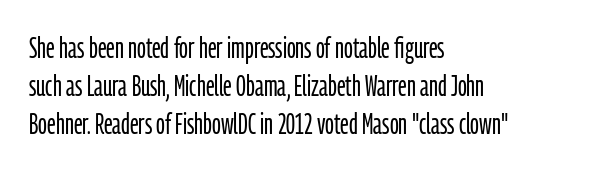
Q: Is the text bold? A: No.
Q: Is the text italic (slanted)? A: No, it is upright.
Q: Is the typeface a serif or a sans-serif typeface? A: Sans-serif.
Q: Is the text underlined? A: No.
Q: How is the paragraph aligned? A: Left-aligned.
Q: Is the spacing between letters normal or unusually wide? A: Normal.
Q: Is the spacing between lines tight, normal or loose? A: Normal.
Q: Width (condensed, normal, or wide)? A: Condensed.
Q: Stroke contrast? A: Low.
Q: x-height? A: Medium.
Q: Monospaced? A: No.
